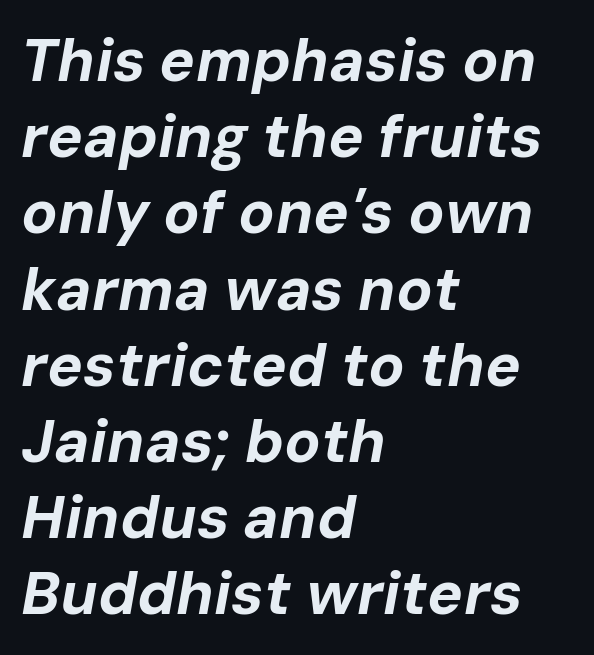
Rows of type keep a routine distance in the vertical direction. Varying glyph widths throughout — classic text-font behaviour. The font's italic variant was chosen for this text. Students, this is bold: see how much ink each stroke carries.
